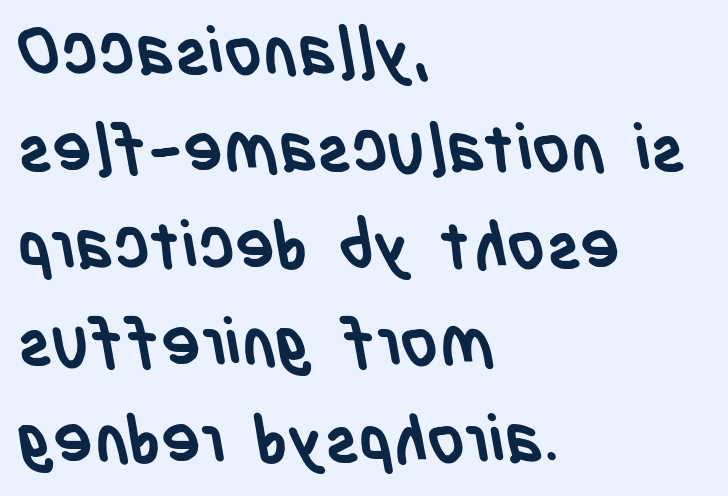
{"serif": "no", "bold": "yes", "weight": "semibold", "width": "condensed", "stroke_contrast": "low", "x_height": "large", "monospaced": "no", "underline": "no", "align": "left", "line_spacing": "normal", "line_spacing_ratio": 1.47, "letter_spacing": "normal", "letter_spacing_em": 0.0, "glyph_px": 66}
